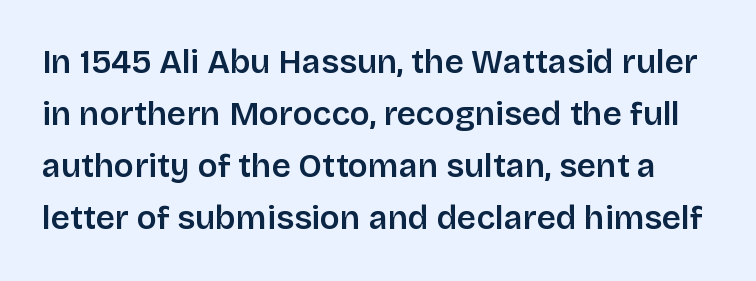
Rows of type keep a routine distance in the vertical direction. Note the varied advance widths — an 'i' is clearly narrower than an 'm'. The letters stand upright; this is a roman face. A typesetter would label this face a sans. The tracking reads as untouched default to a designer's eye. Rule under the text: the space is simply empty.
